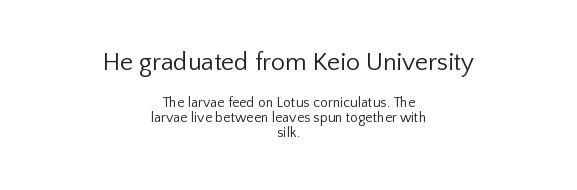
The image shows 25 px text type, upright; set centered, tight line spacing (1.08x), normal letter spacing, not underlined; the first (top) block is 1.79x larger.
